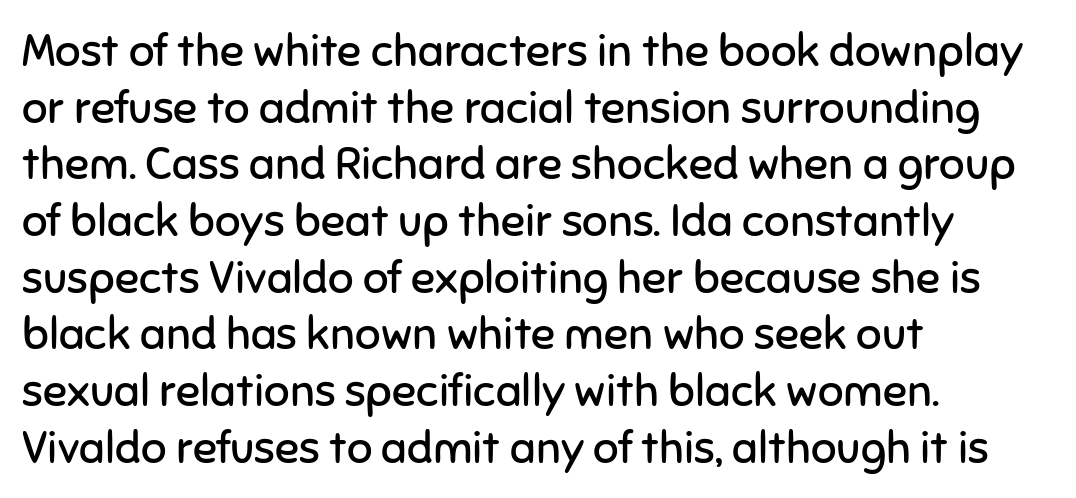
Q: Is the text bold? A: No.
Q: Is the text italic (slanted)? A: No, it is upright.
Q: Is the typeface a serif or a sans-serif typeface? A: Sans-serif.
Q: Is the text underlined? A: No.
Q: How is the paragraph aligned? A: Left-aligned.
Q: Is the spacing between letters normal or unusually wide? A: Normal.
Q: Is the spacing between lines tight, normal or loose? A: Normal.
Q: Width (condensed, normal, or wide)? A: Normal.
Q: Stroke contrast? A: Low.
Q: x-height? A: Medium.
Q: Monospaced? A: No.
